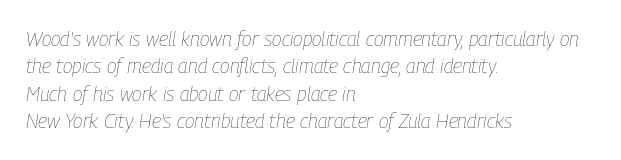
{"italic": "yes", "lean": "right", "slant_degrees": 9, "bold": "no", "underline": "no", "align": "left", "line_spacing": "normal", "line_spacing_ratio": 1.37, "letter_spacing": "normal", "letter_spacing_em": 0.0, "glyph_px": 20}
